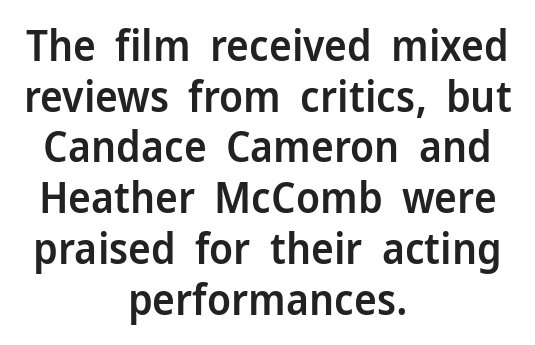
{"serif": "no", "italic": "no", "bold": "semi", "weight": "semibold", "width": "normal", "stroke_contrast": "low", "x_height": "medium", "monospaced": "no", "underline": "no", "align": "center", "line_spacing_ratio": 1.18, "letter_spacing": "normal", "letter_spacing_em": 0.0, "glyph_px": 43}
